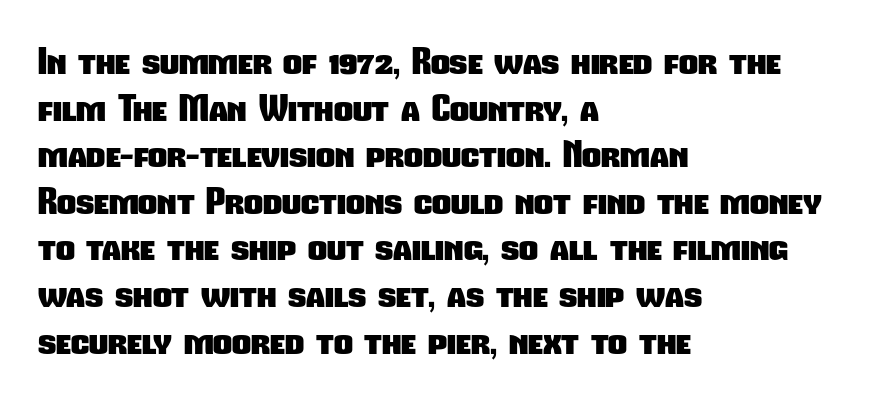
Q: Is the text bold? A: Yes.
Q: Is the typeface a serif or a sans-serif typeface? A: Sans-serif.
Q: Is the text underlined? A: No.
Q: How is the paragraph aligned? A: Left-aligned.
Q: Is the spacing between letters normal or unusually wide? A: Normal.
Q: Is the spacing between lines tight, normal or loose? A: Normal.
Q: Width (condensed, normal, or wide)? A: Condensed.
Q: Stroke contrast? A: Low.
Q: x-height? A: Medium.
Q: Monospaced? A: No.
